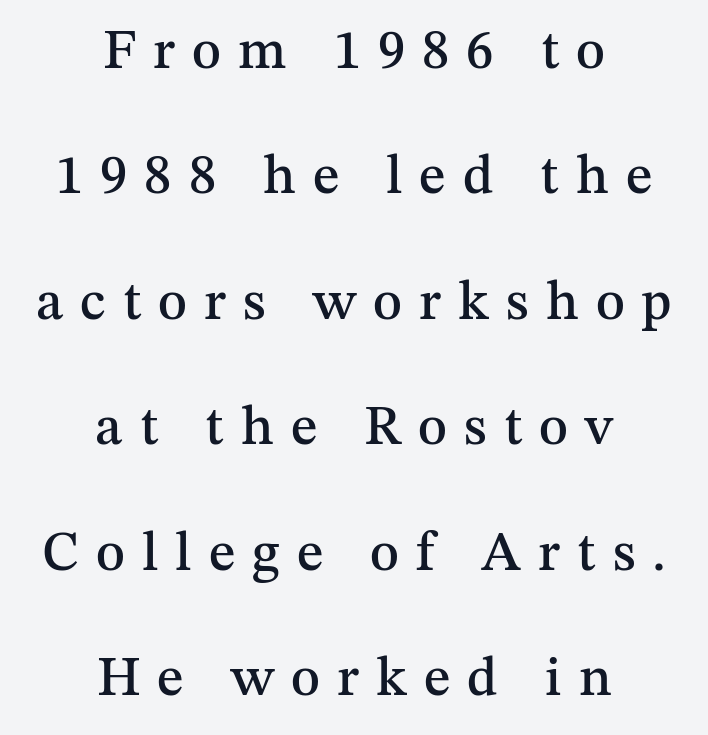
The image shows 55 px serif type, upright; set centered, loose line spacing (2.28x), unusually wide letter spacing (+0.31 em), not underlined; medium stroke contrast and a medium x-height.
